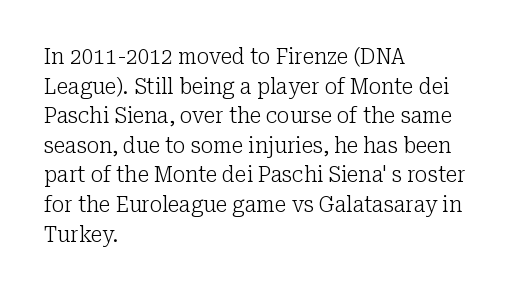
{"italic": "no", "bold": "no", "underline": "no", "align": "left", "line_spacing": "normal", "line_spacing_ratio": 1.41, "letter_spacing": "normal", "letter_spacing_em": 0.0, "glyph_px": 21}
